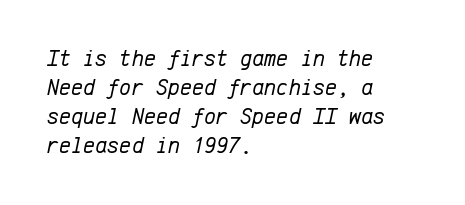
The image shows 23 px text type, italic (leaning right); set left-aligned, normal line spacing (1.26x), normal letter spacing, not underlined.
